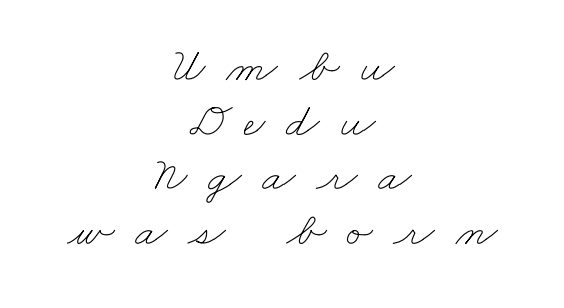
{"bold": "no", "weight": "thin", "width": "wide", "stroke_contrast": "low", "x_height": "small", "monospaced": "no", "underline": "no", "align": "center", "line_spacing": "tight", "line_spacing_ratio": 1.14, "letter_spacing": "wide", "letter_spacing_em": 0.43, "glyph_px": 48}
